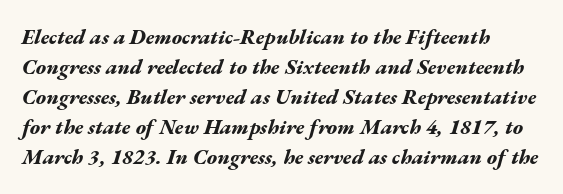
The type is set solid horizontally, with unmodified tracking. Rendered with sloped, italic letterforms. Horizontal bands of white between lines are of average thickness. Bold? Absolutely — the strokes are thick and heavy. Decoration check: the copy has no underline.
